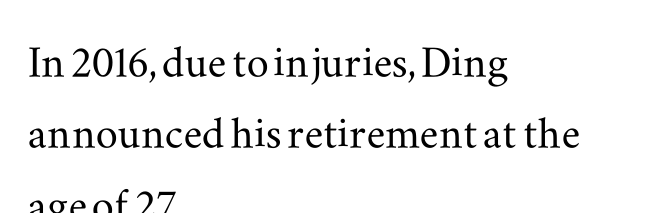
{"serif": "yes", "italic": "no", "width": "wide", "stroke_contrast": "medium", "x_height": "small", "monospaced": "no", "underline": "no", "align": "left", "line_spacing": "normal", "line_spacing_ratio": 1.3, "letter_spacing": "normal", "letter_spacing_em": 0.0, "glyph_px": 55}
